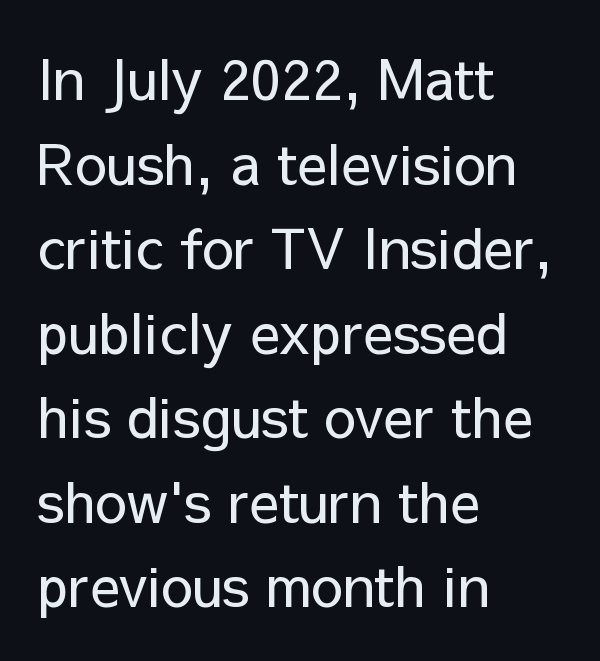
No italicization has been applied; the sample stays upright. Vertically, the passage feels balanced, rows spaced as you'd expect. Notice how the passage keeps a crisp vertical edge on the left only. Beneath every word, the page is bare.
